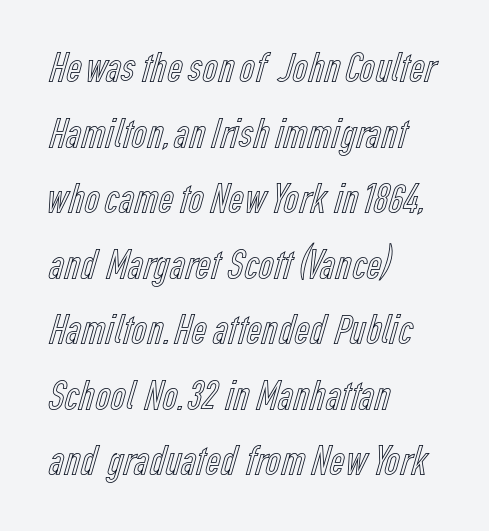
The image shows 42 px condensed type; set left-aligned, normal line spacing (1.56x), normal letter spacing, not underlined; a medium x-height.
